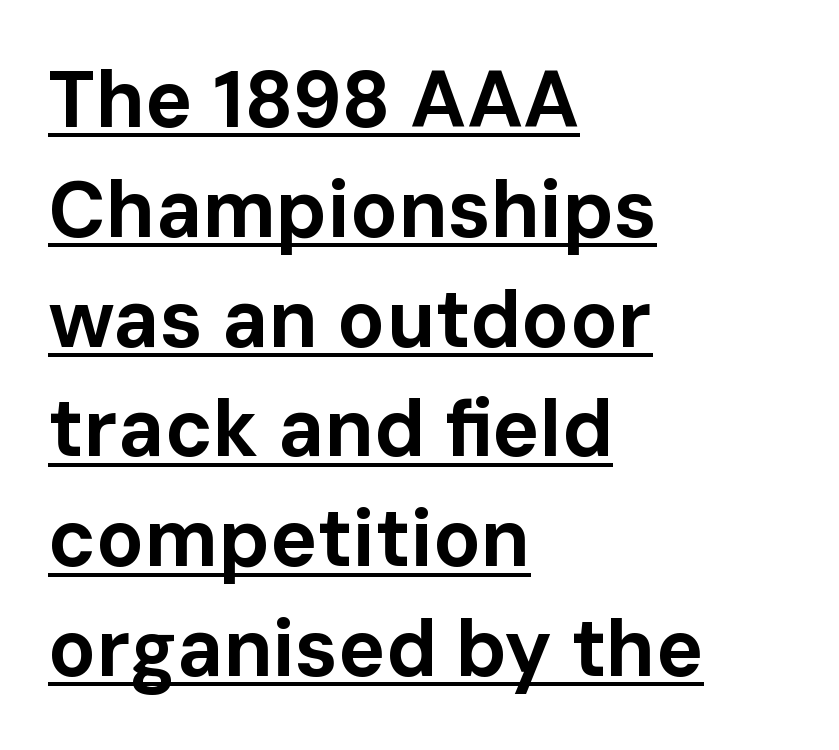
{"serif": "no", "italic": "no", "bold": "yes", "weight": "bold", "width": "normal", "stroke_contrast": "low", "x_height": "medium", "monospaced": "no", "underline": "yes", "align": "left", "line_spacing": "normal", "line_spacing_ratio": 1.39, "letter_spacing": "normal", "letter_spacing_em": 0.0, "glyph_px": 79}
